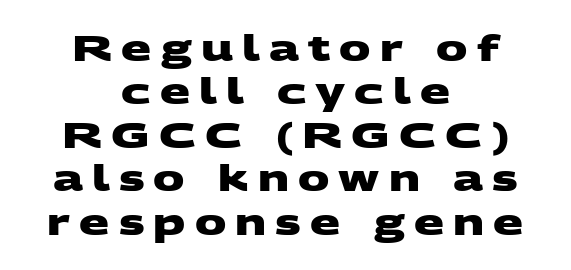
{"serif": "no", "bold": "yes", "weight": "heavy", "width": "wide", "stroke_contrast": "medium", "x_height": "large", "monospaced": "no", "underline": "no", "align": "center", "line_spacing_ratio": 1.24, "letter_spacing": "wide", "letter_spacing_em": 0.26, "glyph_px": 35}
